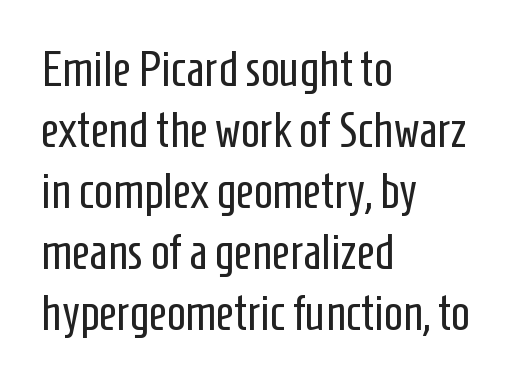
{"serif": "no", "italic": "no", "bold": "no", "weight": "regular", "width": "condensed", "stroke_contrast": "low", "x_height": "medium", "monospaced": "no", "underline": "no", "align": "left", "line_spacing_ratio": 1.22, "letter_spacing": "normal", "letter_spacing_em": 0.0, "glyph_px": 50}
